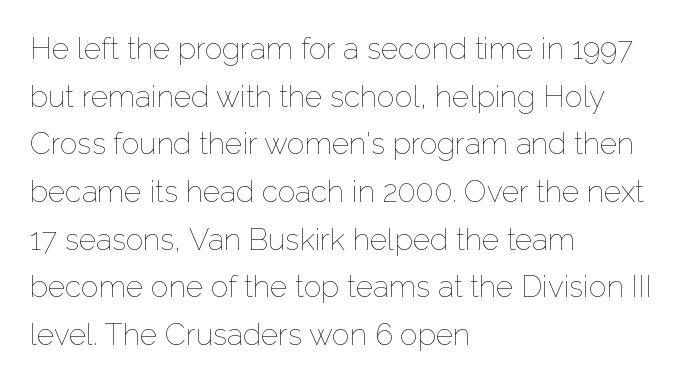
Reading down the column, the eye jumps a familiar distance to each next line. You could call the tracking neutral — neither tight nor loose. Characters remain perfectly vertical along every line. Spacing verdict: proportional, widths tailored to each character.
